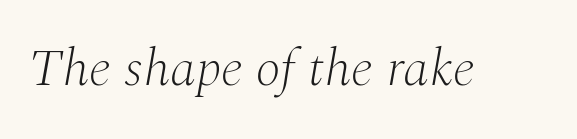
{"serif": "yes", "italic": "yes", "lean": "right", "slant_degrees": 10, "bold": "no", "weight": "light", "width": "normal", "stroke_contrast": "medium", "x_height": "medium", "monospaced": "no", "underline": "no", "letter_spacing": "normal", "letter_spacing_em": 0.0, "glyph_px": 52}
